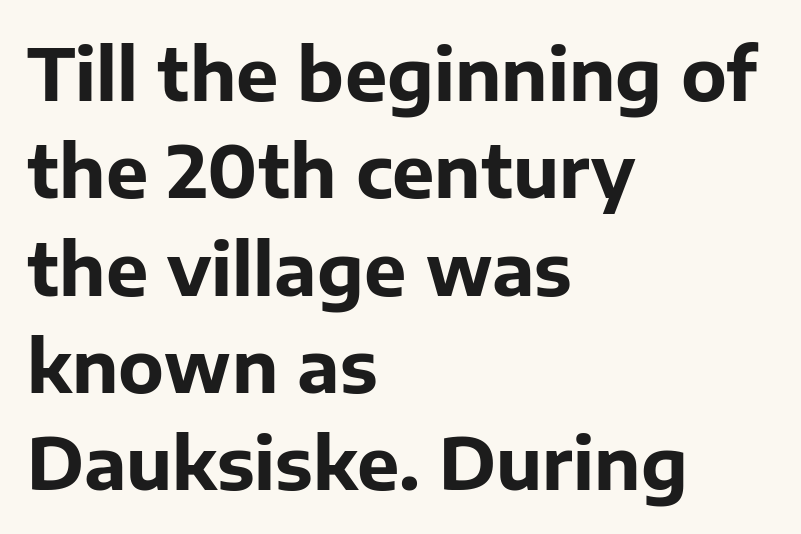
The image shows 71 px bold sans-serif type, upright; set left-aligned, normal line spacing (1.37x), normal letter spacing, not underlined; low stroke contrast and a medium x-height.
